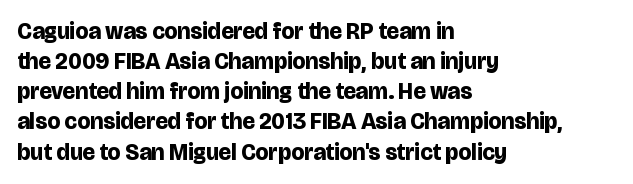
The image shows 23 px bold type, upright; set left-aligned, normal line spacing (1.31x), normal letter spacing, not underlined.
